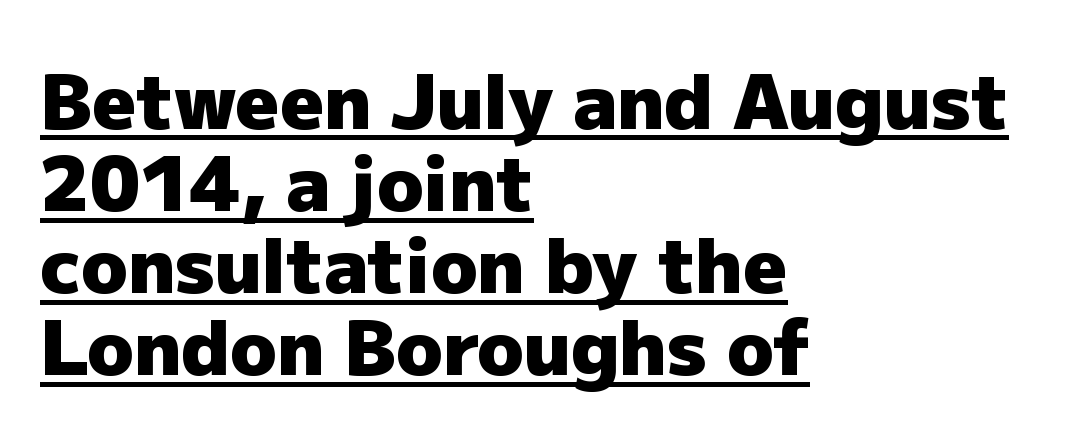
The image shows 76 px heavy sans-serif type, upright; set left-aligned, tight line spacing (1.08x), normal letter spacing, underlined; low stroke contrast and a medium x-height.
